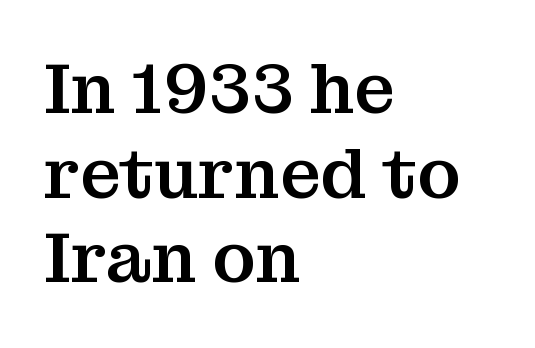
Q: Is the text italic (slanted)? A: No, it is upright.
Q: Is the typeface a serif or a sans-serif typeface? A: Serif.
Q: Is the text underlined? A: No.
Q: How is the paragraph aligned? A: Left-aligned.
Q: Is the spacing between letters normal or unusually wide? A: Normal.
Q: Width (condensed, normal, or wide)? A: Normal.
Q: Stroke contrast? A: Medium.
Q: x-height? A: Medium.
Q: Monospaced? A: No.
